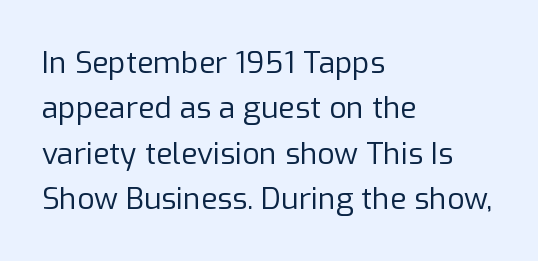
Is this a fixed-width face? No — the glyphs have proportional, varying widths. Stroke thickness stays within the range of a standard reading face or lighter. These lines are composed in type without serifs. Reading down the column, the eye jumps a familiar distance to each next line. Posture: upright roman.
